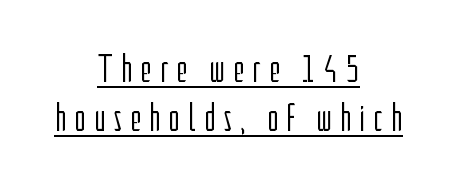
Q: Is the text bold? A: No.
Q: Is the text italic (slanted)? A: No, it is upright.
Q: Is the typeface a serif or a sans-serif typeface? A: Sans-serif.
Q: Is the text underlined? A: Yes.
Q: How is the paragraph aligned? A: Centered.
Q: Is the spacing between letters normal or unusually wide? A: Unusually wide.
Q: Is the spacing between lines tight, normal or loose? A: Normal.
Q: Width (condensed, normal, or wide)? A: Condensed.
Q: Stroke contrast? A: Low.
Q: x-height? A: Medium.
Q: Monospaced? A: No.
